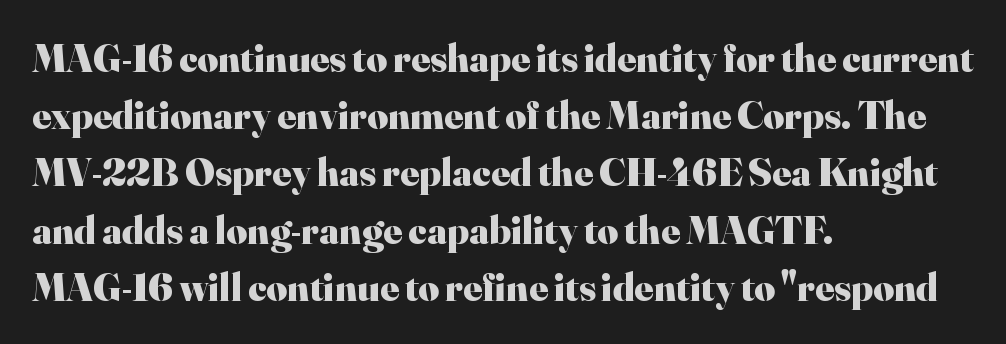
Q: Is the text bold? A: Yes.
Q: Is the text italic (slanted)? A: No, it is upright.
Q: Is the typeface a serif or a sans-serif typeface? A: Serif.
Q: Is the text underlined? A: No.
Q: How is the paragraph aligned? A: Left-aligned.
Q: Is the spacing between letters normal or unusually wide? A: Normal.
Q: Is the spacing between lines tight, normal or loose? A: Normal.
Q: Width (condensed, normal, or wide)? A: Normal.
Q: Stroke contrast? A: High.
Q: x-height? A: Small.
Q: Monospaced? A: No.
